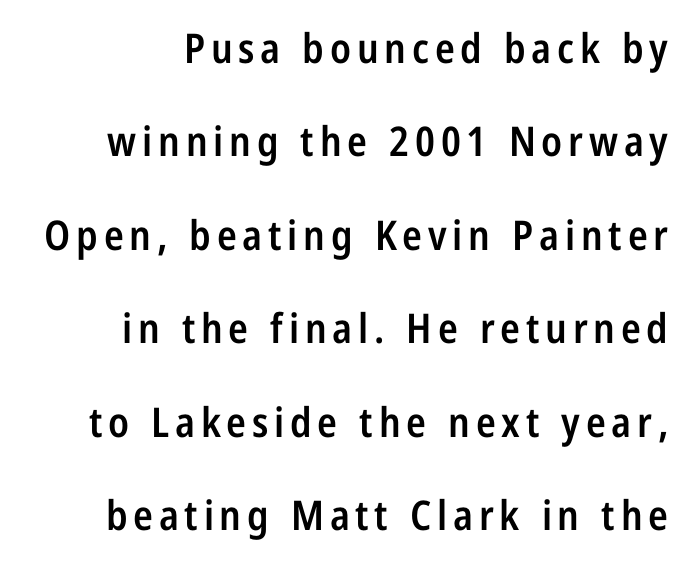
Q: Is the text bold? A: Semi-bold.
Q: Is the text italic (slanted)? A: No, it is upright.
Q: Is the typeface a serif or a sans-serif typeface? A: Sans-serif.
Q: Is the text underlined? A: No.
Q: How is the paragraph aligned? A: Right-aligned.
Q: Is the spacing between lines tight, normal or loose? A: Loose.
Q: Width (condensed, normal, or wide)? A: Condensed.
Q: Stroke contrast? A: Low.
Q: x-height? A: Medium.
Q: Monospaced? A: No.
